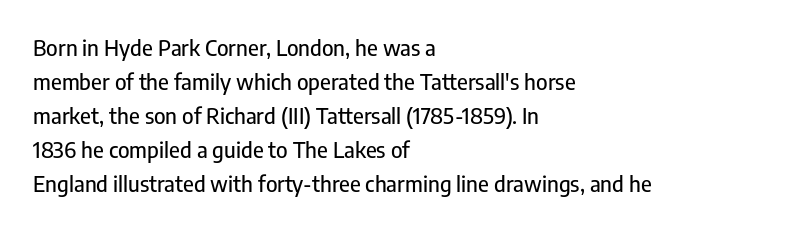
Inter-character spacing is left at the font's built-in metrics. A bare baseline throughout the passage. The typography opts for an upright posture over an oblique one. Casual observation: everything's shoved over to the left.
